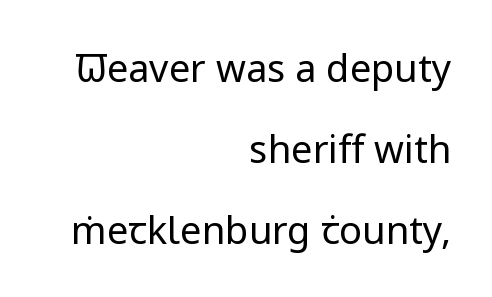
The image shows 38 px regular-weight sans-serif type, upright; set right-aligned, loose line spacing (2.13x), normal letter spacing, not underlined; low stroke contrast and a medium x-height.
